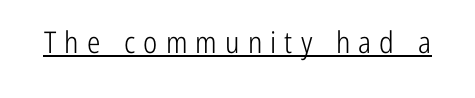
{"serif": "no", "italic": "no", "bold": "no", "weight": "light", "width": "condensed", "stroke_contrast": "low", "x_height": "medium", "monospaced": "no", "underline": "yes", "letter_spacing": "wide", "letter_spacing_em": 0.27, "glyph_px": 30}
